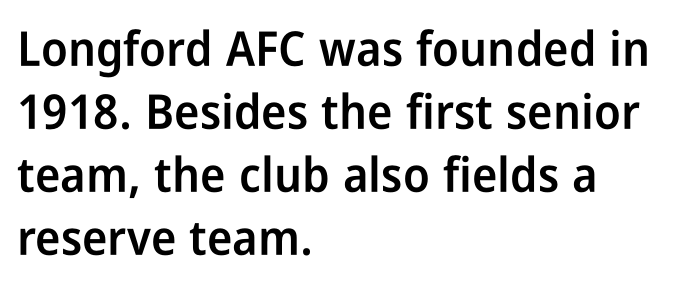
Unlike italic type, these characters show no tilt at all. This rendering employs a face without finishing strokes, i.e., a sans-serif. Visually the block forms a straight wall on the left and a jagged coastline on the right. Looks like regular typesetting: each glyph gets only the width it needs.
